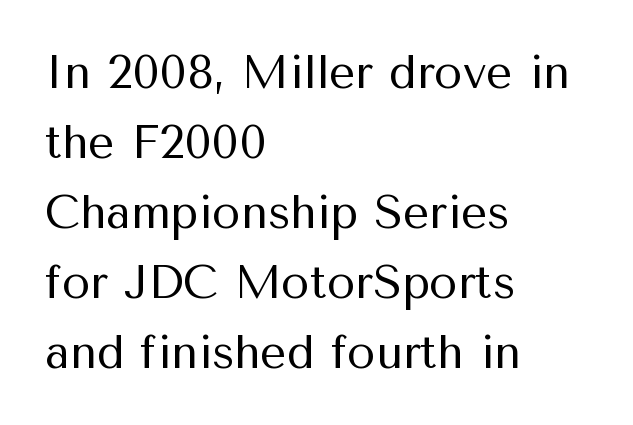
Q: Is the text bold? A: No.
Q: Is the text italic (slanted)? A: No, it is upright.
Q: Is the typeface a serif or a sans-serif typeface? A: Sans-serif.
Q: Is the text underlined? A: No.
Q: How is the paragraph aligned? A: Left-aligned.
Q: Is the spacing between letters normal or unusually wide? A: Normal.
Q: Is the spacing between lines tight, normal or loose? A: Normal.
Q: Width (condensed, normal, or wide)? A: Normal.
Q: Stroke contrast? A: Medium.
Q: x-height? A: Medium.
Q: Monospaced? A: No.
